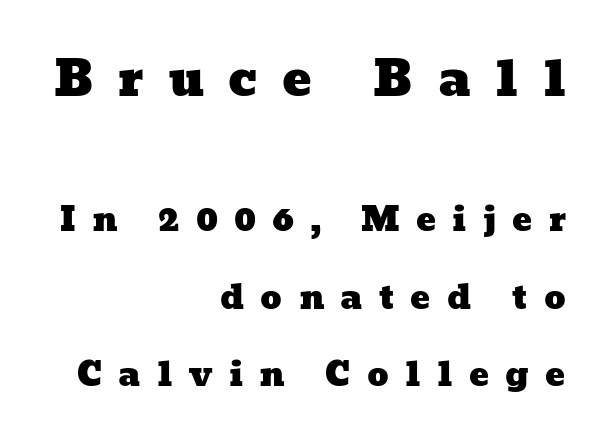
Q: Is the text underlined? A: No.
Q: How is the paragraph aligned? A: Right-aligned.
Q: Is the spacing between letters normal or unusually wide? A: Unusually wide.
Q: Is the spacing between lines tight, normal or loose? A: Loose.
Q: Which block of text is set in a larger size, the first (top) or the second (bottom)? A: The first (top) one.
Q: Width (condensed, normal, or wide)? A: Wide.
Q: Stroke contrast? A: Low.
Q: x-height? A: Medium.
Q: Monospaced? A: No.
